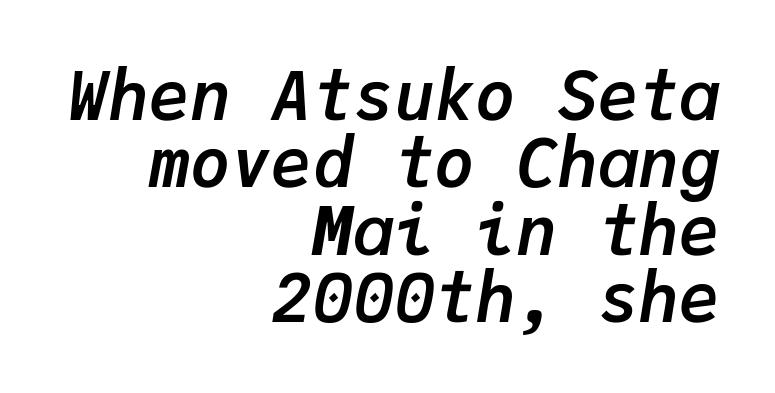
{"italic": "yes", "lean": "right", "slant_degrees": 9, "bold": "yes", "weight": "semibold", "width": "normal", "stroke_contrast": "low", "x_height": "medium", "monospaced": "yes", "underline": "no", "align": "right", "line_spacing": "tight", "line_spacing_ratio": 0.99, "letter_spacing": "normal", "letter_spacing_em": 0.0, "glyph_px": 68}
